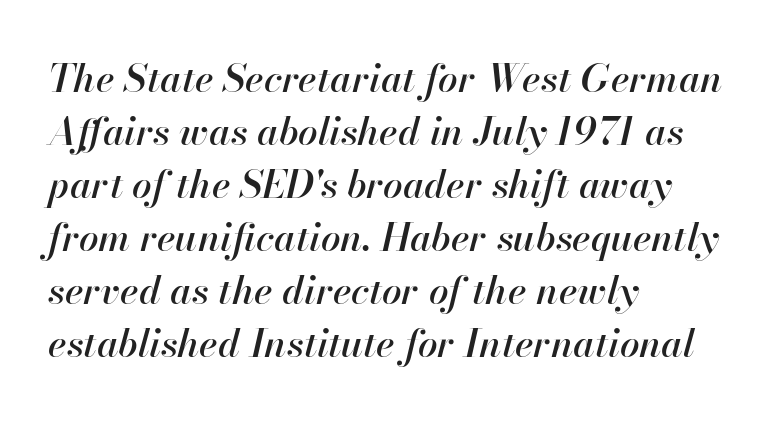
The horizontal fit of the characters is conventional and even. Check under the words: just untouched page. This sample has the flowing, uneven cadence of proportional lettering. The vertical gap from one line to the next is medium. Posture: slanted. The passage is arranged the way most books set body copy — flush left.
